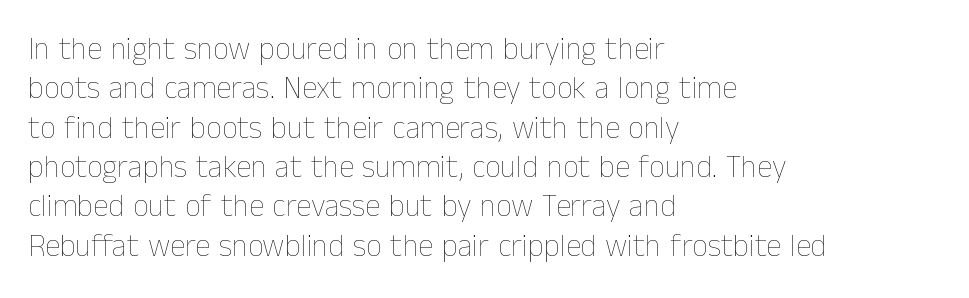
Q: Is the text bold? A: No.
Q: Is the text italic (slanted)? A: No, it is upright.
Q: Is the text underlined? A: No.
Q: How is the paragraph aligned? A: Left-aligned.
Q: Is the spacing between letters normal or unusually wide? A: Normal.
Q: Is the spacing between lines tight, normal or loose? A: Normal.
Q: Width (condensed, normal, or wide)? A: Normal.
Q: Stroke contrast? A: Low.
Q: x-height? A: Medium.
Q: Monospaced? A: No.
